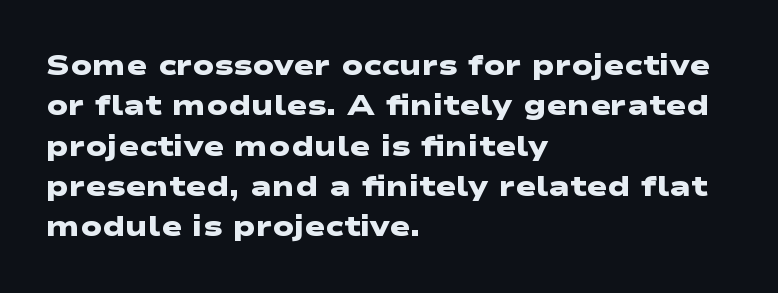
Q: Is the text bold? A: Yes.
Q: Is the typeface a serif or a sans-serif typeface? A: Sans-serif.
Q: Is the text underlined? A: No.
Q: How is the paragraph aligned? A: Left-aligned.
Q: Is the spacing between letters normal or unusually wide? A: Normal.
Q: Is the spacing between lines tight, normal or loose? A: Normal.
Q: Width (condensed, normal, or wide)? A: Wide.
Q: Stroke contrast? A: Low.
Q: x-height? A: Medium.
Q: Monospaced? A: No.
